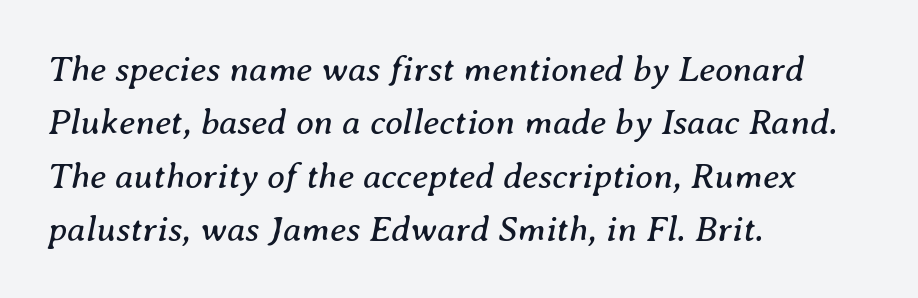
The image shows 36 px regular-weight serif type, italic (leaning right); set left-aligned, normal line spacing (1.48x), normal letter spacing, not underlined; medium stroke contrast and a medium x-height.
